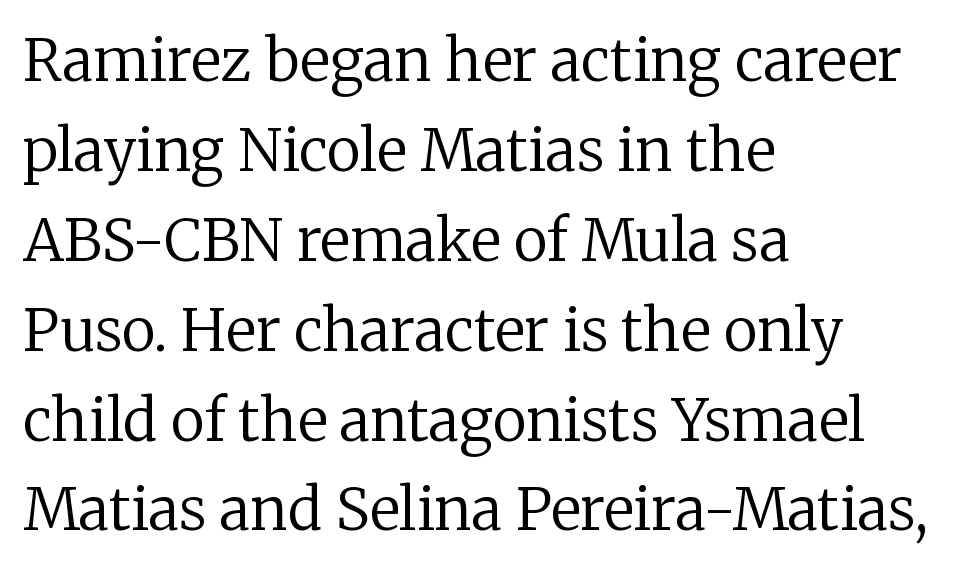
Q: Is the text bold? A: No.
Q: Is the text italic (slanted)? A: No, it is upright.
Q: Is the typeface a serif or a sans-serif typeface? A: Serif.
Q: Is the text underlined? A: No.
Q: How is the paragraph aligned? A: Left-aligned.
Q: Is the spacing between letters normal or unusually wide? A: Normal.
Q: Is the spacing between lines tight, normal or loose? A: Normal.
Q: Width (condensed, normal, or wide)? A: Normal.
Q: Stroke contrast? A: Low.
Q: x-height? A: Medium.
Q: Monospaced? A: No.
